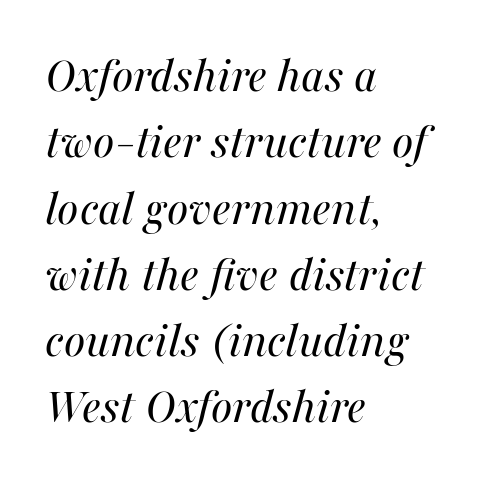
{"italic": "yes", "lean": "right", "slant_degrees": 16, "bold": "no", "weight": "regular", "width": "normal", "stroke_contrast": "medium", "x_height": "medium", "monospaced": "no", "underline": "no", "align": "left", "line_spacing": "normal", "line_spacing_ratio": 1.3, "letter_spacing": "normal", "letter_spacing_em": 0.0, "glyph_px": 51}
